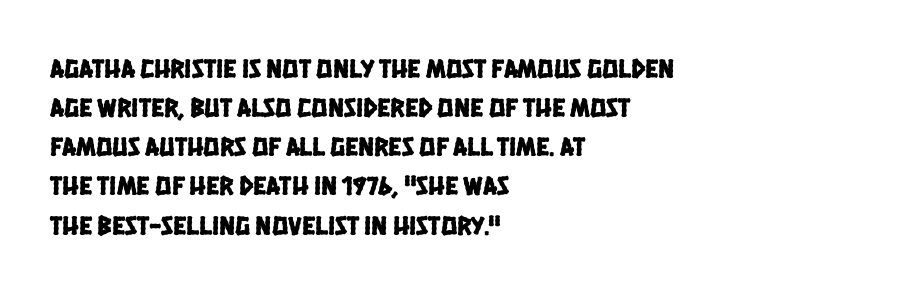
This block has exactly the height ordinary leading produces. Each word holds together tightly as a unit, with standard inter-letter gaps. In CSS terms this would be text-align: left. This rendering features lettering with no underline.
